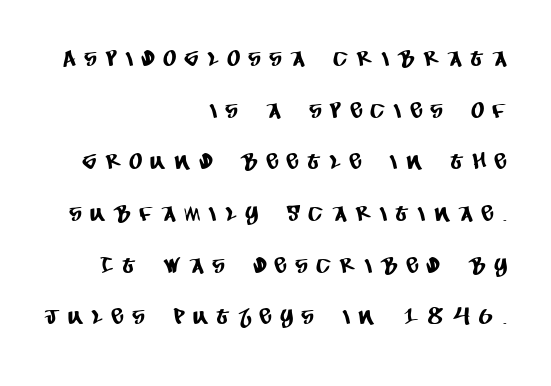
{"underline": "no", "align": "right", "line_spacing": "loose", "line_spacing_ratio": 2.35, "letter_spacing": "wide", "letter_spacing_em": 0.45, "glyph_px": 22}
